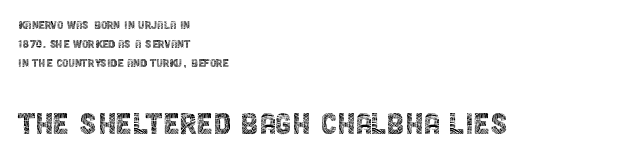
Beneath every word, the page is bare. Compare the two chunks: the lower has the greater cap height. These lines are rendered in a variable-pitch font. The vertical gap from one line to the next is medium.
